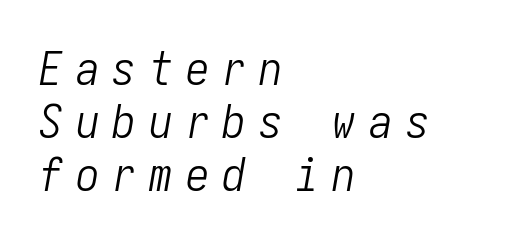
The image shows 47 px light, condensed type, italic (leaning right); set left-aligned, tight line spacing (1.13x), unusually wide letter spacing (+0.28 em), not underlined; low stroke contrast and a medium x-height.
